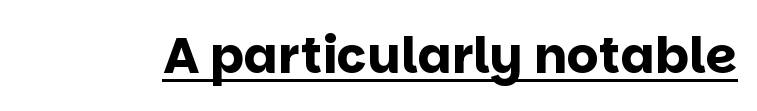
{"serif": "no", "italic": "no", "bold": "yes", "weight": "bold", "width": "normal", "stroke_contrast": "low", "x_height": "large", "monospaced": "no", "underline": "yes", "letter_spacing": "normal", "letter_spacing_em": 0.0, "glyph_px": 50}
